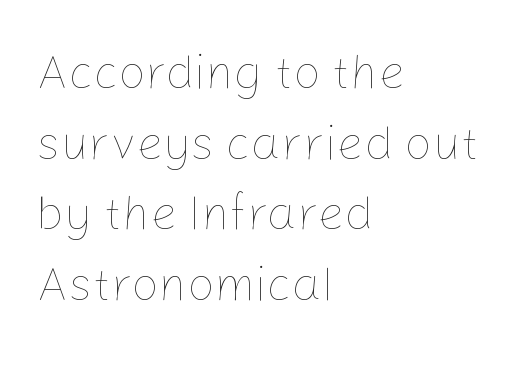
Q: Is the text bold? A: No.
Q: Is the text italic (slanted)? A: No, it is upright.
Q: Is the text underlined? A: No.
Q: How is the paragraph aligned? A: Left-aligned.
Q: Is the spacing between letters normal or unusually wide? A: Normal.
Q: Is the spacing between lines tight, normal or loose? A: Normal.
Q: Width (condensed, normal, or wide)? A: Normal.
Q: Stroke contrast? A: Low.
Q: x-height? A: Medium.
Q: Monospaced? A: No.
